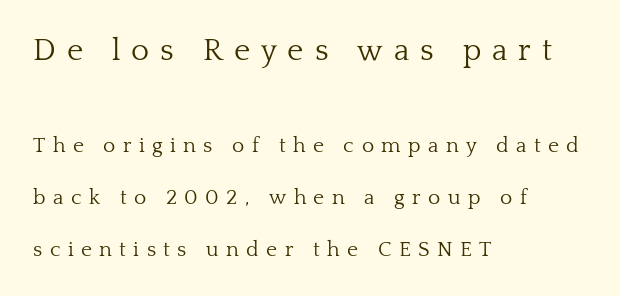
Q: Is the text bold? A: No.
Q: Is the text italic (slanted)? A: No, it is upright.
Q: Is the typeface a serif or a sans-serif typeface? A: Serif.
Q: Is the text underlined? A: No.
Q: How is the paragraph aligned? A: Left-aligned.
Q: Is the spacing between letters normal or unusually wide? A: Unusually wide.
Q: Is the spacing between lines tight, normal or loose? A: Loose.
Q: Which block of text is set in a larger size, the first (top) or the second (bottom)? A: The first (top) one.
Q: Width (condensed, normal, or wide)? A: Normal.
Q: Stroke contrast? A: Low.
Q: x-height? A: Medium.
Q: Monospaced? A: No.
